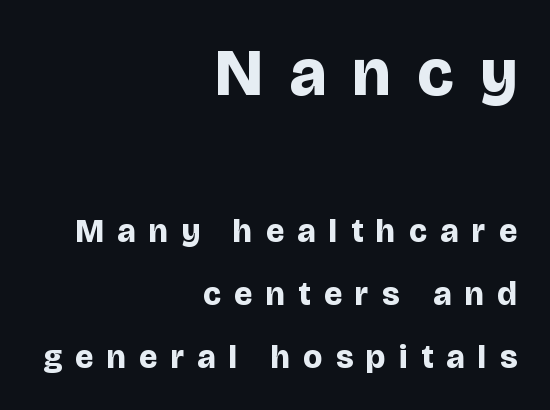
{"serif": "no", "italic": "no", "bold": "yes", "weight": "bold", "width": "normal", "stroke_contrast": "low", "x_height": "large", "monospaced": "no", "underline": "no", "align": "right", "line_spacing": "loose", "line_spacing_ratio": 1.9, "letter_spacing": "wide", "letter_spacing_em": 0.4, "larger_block": "first", "size_ratio": 2.0, "glyph_px": 66}
